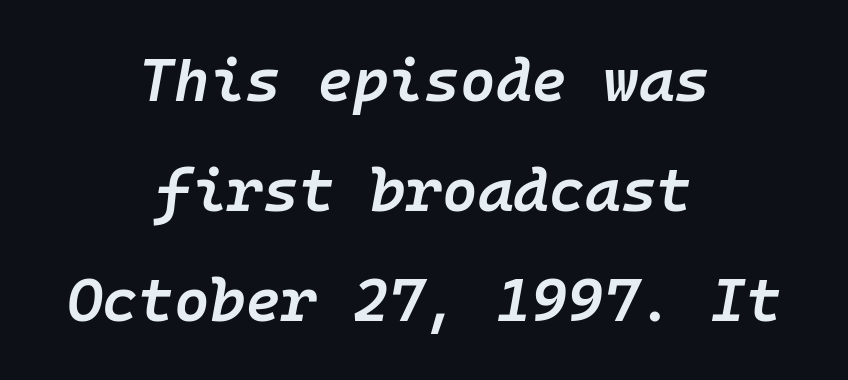
{"italic": "yes", "lean": "right", "slant_degrees": 10, "bold": "semi", "weight": "semibold", "width": "normal", "stroke_contrast": "low", "x_height": "medium", "monospaced": "yes", "underline": "no", "align": "center", "line_spacing_ratio": 1.8, "letter_spacing": "normal", "letter_spacing_em": 0.0, "glyph_px": 61}
